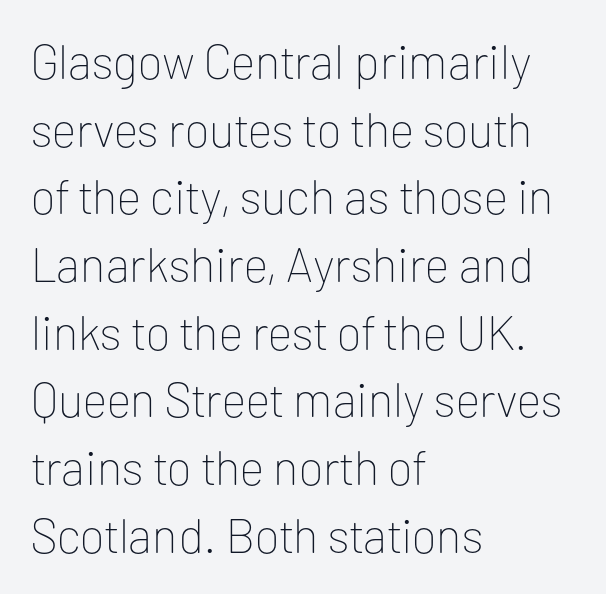
The image shows 48 px thin sans-serif type, upright; set left-aligned, normal line spacing (1.41x), normal letter spacing, not underlined; low stroke contrast and a medium x-height.
